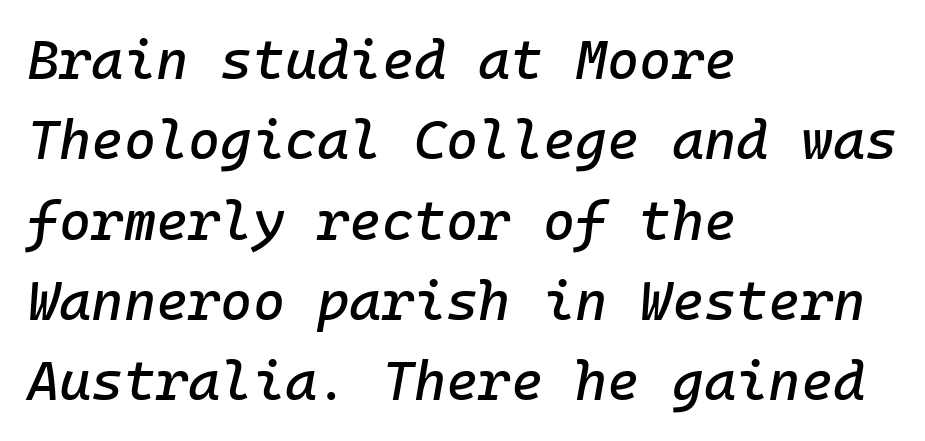
Q: Is the text italic (slanted)? A: Yes, it leans right by about 10 degrees.
Q: Is the text underlined? A: No.
Q: How is the paragraph aligned? A: Left-aligned.
Q: Is the spacing between letters normal or unusually wide? A: Normal.
Q: Is the spacing between lines tight, normal or loose? A: Normal.
Q: Width (condensed, normal, or wide)? A: Normal.
Q: Stroke contrast? A: Low.
Q: x-height? A: Medium.
Q: Monospaced? A: Yes.
